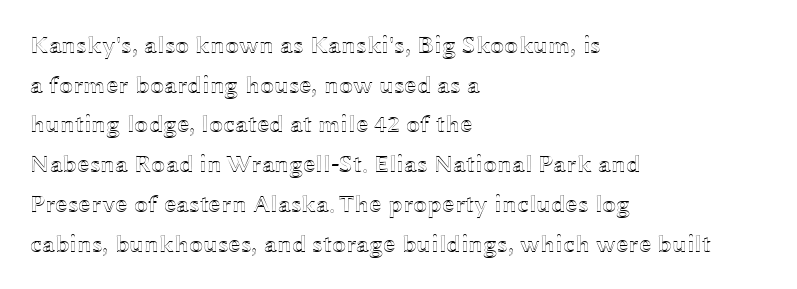
The image shows 25 px text type, upright; set left-aligned, normal line spacing (1.59x), normal letter spacing, not underlined.
